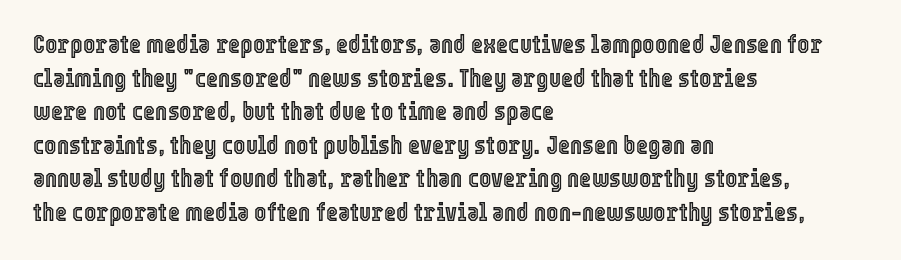
The image shows 26 px text type, upright; set left-aligned, normal line spacing (1.29x), normal letter spacing, not underlined.
